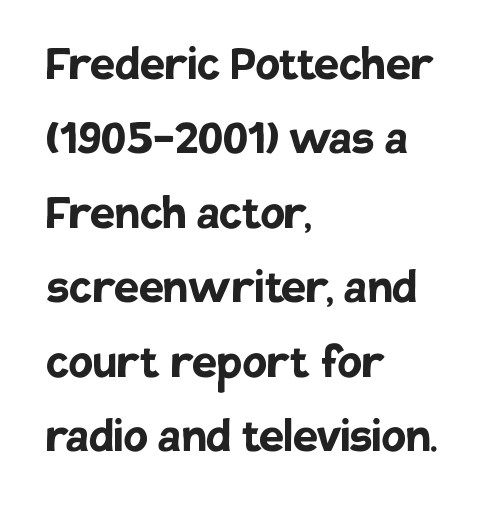
This sample keeps an unexceptional amount of space between lines. Only glyphs here, with clear space below each row. The paragraph shown leans on its left margin. Quick note: not italic, upright. There is no visible air inserted between adjacent glyphs.
